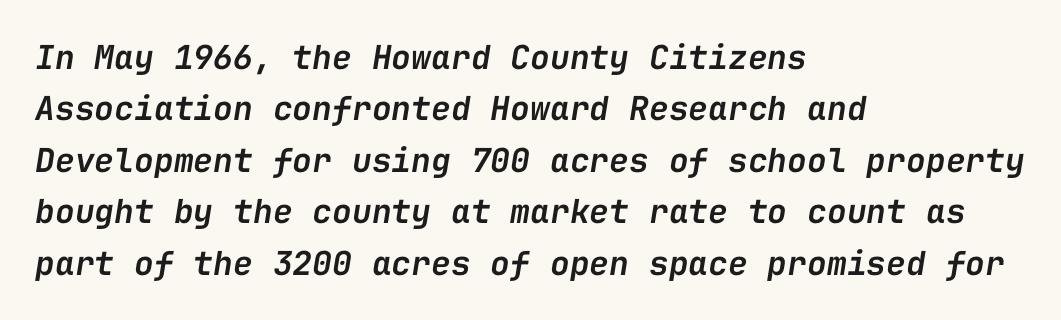
Beneath every word, the page is bare. Compared with typical paragraphs, the rows here are spaced about the same. Is this a fixed-width face? Yes — each glyph sits in an identical cell. Glyph-to-glyph distance matches everyday printed text. The rendering anchors every line to the left-hand side. The strokes are fattened partway — semibold, not bold.
